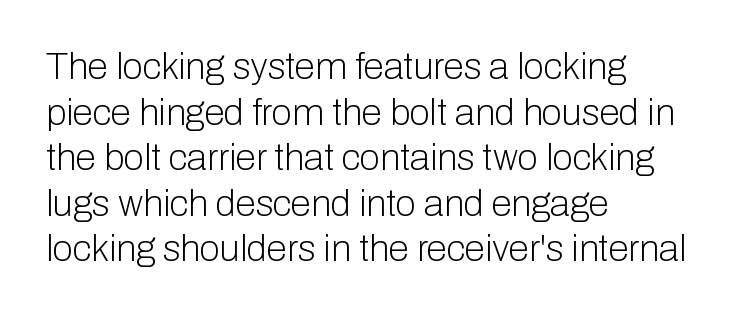
Q: Is the text bold? A: No.
Q: Is the text italic (slanted)? A: No, it is upright.
Q: Is the typeface a serif or a sans-serif typeface? A: Sans-serif.
Q: Is the text underlined? A: No.
Q: How is the paragraph aligned? A: Left-aligned.
Q: Is the spacing between letters normal or unusually wide? A: Normal.
Q: Width (condensed, normal, or wide)? A: Normal.
Q: Stroke contrast? A: Low.
Q: x-height? A: Medium.
Q: Monospaced? A: No.
